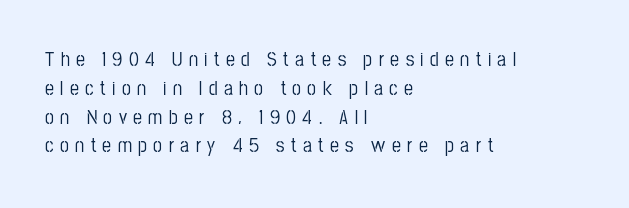
The image shows 20 px text type, upright; set left-aligned, normal line spacing (1.44x), unusually wide letter spacing (+0.32 em), not underlined.
